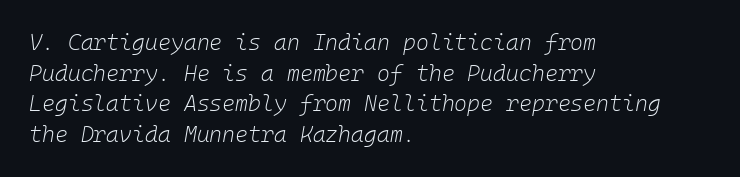
Q: Is the text bold? A: No.
Q: Is the text italic (slanted)? A: Yes, it leans right by about 10 degrees.
Q: Is the text underlined? A: No.
Q: How is the paragraph aligned? A: Left-aligned.
Q: Is the spacing between letters normal or unusually wide? A: Normal.
Q: Is the spacing between lines tight, normal or loose? A: Normal.
